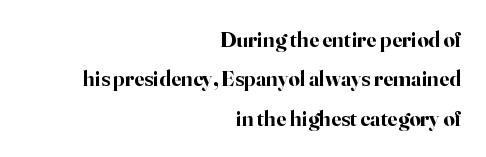
{"italic": "no", "bold": "yes", "underline": "no", "align": "right", "line_spacing_ratio": 1.79, "letter_spacing": "normal", "letter_spacing_em": 0.0, "glyph_px": 22}
